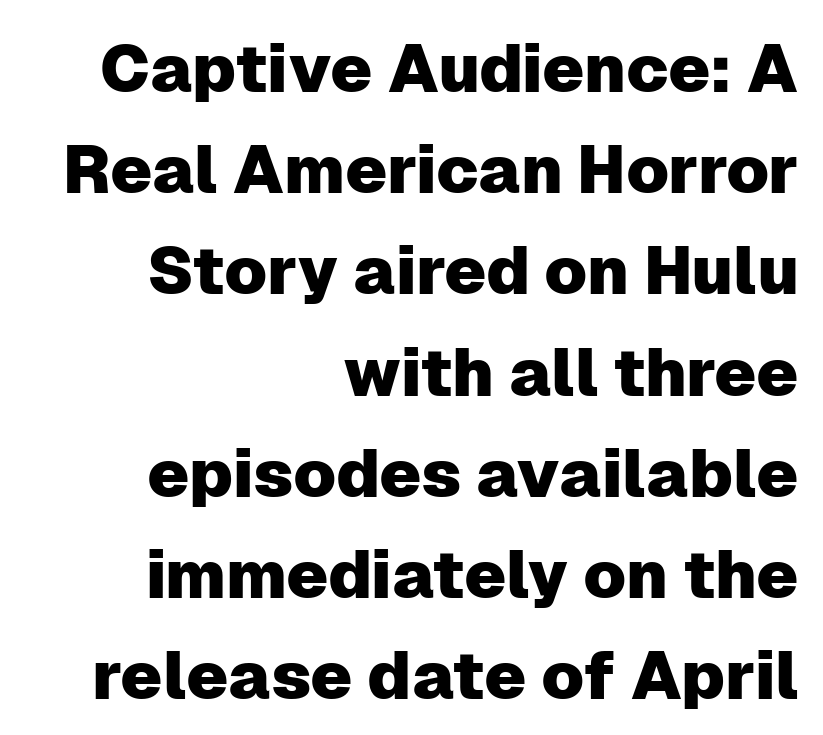
The image shows 67 px sans-serif type, upright; set right-aligned, normal line spacing (1.51x), normal letter spacing, not underlined; low stroke contrast and a medium x-height.
